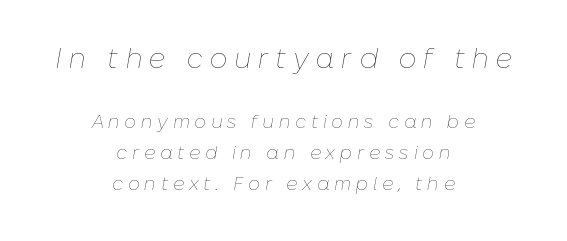
{"italic": "yes", "lean": "right", "slant_degrees": 10, "bold": "no", "weight": "thin", "width": "normal", "stroke_contrast": "low", "x_height": "medium", "monospaced": "no", "underline": "no", "align": "center", "line_spacing": "normal", "line_spacing_ratio": 1.61, "letter_spacing": "wide", "letter_spacing_em": 0.24, "larger_block": "first", "size_ratio": 1.47, "glyph_px": 28}
